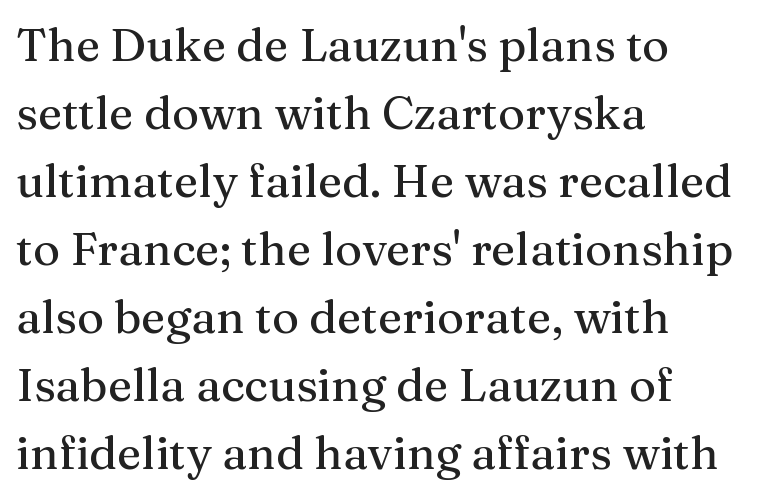
The image shows 46 px serif type, upright; set left-aligned, normal line spacing (1.48x), normal letter spacing, not underlined; medium stroke contrast and a medium x-height.
